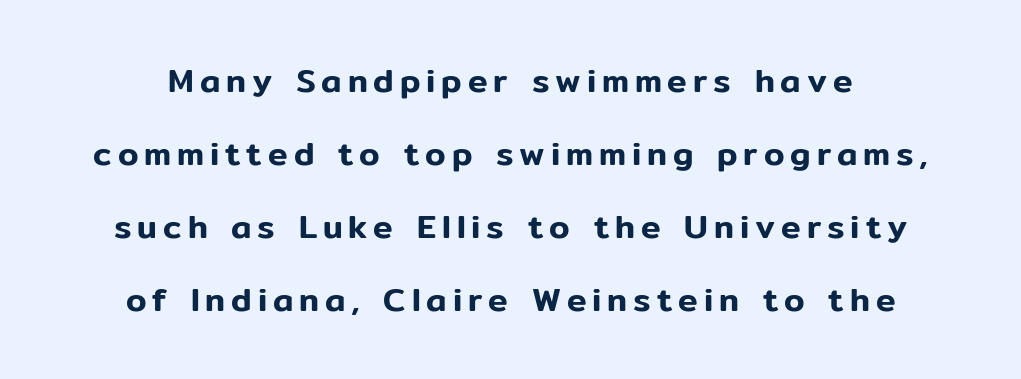
Q: Is the text italic (slanted)? A: No, it is upright.
Q: Is the typeface a serif or a sans-serif typeface? A: Sans-serif.
Q: Is the text underlined? A: No.
Q: How is the paragraph aligned? A: Centered.
Q: Is the spacing between lines tight, normal or loose? A: Loose.
Q: Width (condensed, normal, or wide)? A: Normal.
Q: Stroke contrast? A: Low.
Q: x-height? A: Medium.
Q: Monospaced? A: No.
